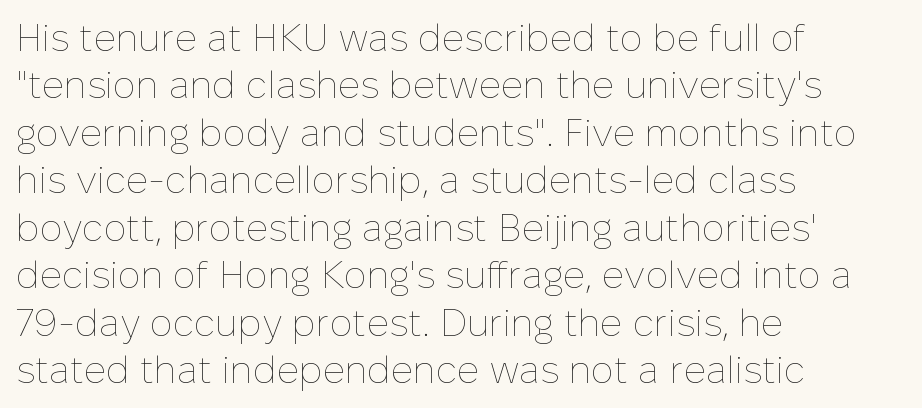
Is this a fixed-width face? No — the glyphs have proportional, varying widths. Layout note: lines flush left. Stroke thickness stays within the range of a standard reading face or lighter. The passage shown has conventional tracking throughout.
